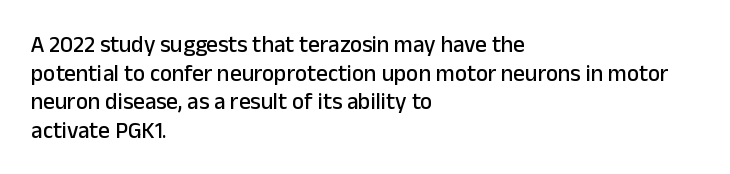
Each line starts at the same left margin while the right side varies. This sample uses plain, unmodified letter spacing. Only glyphs here, with clear space below each row. The letters stand upright; this is a roman face.
